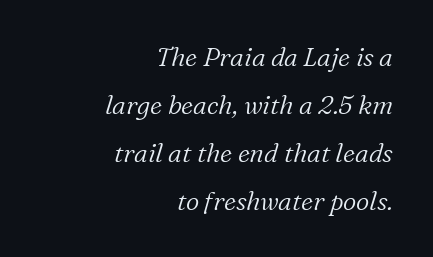
Q: Is the text bold? A: No.
Q: Is the text italic (slanted)? A: Yes, it leans right by about 16 degrees.
Q: Is the text underlined? A: No.
Q: How is the paragraph aligned? A: Right-aligned.
Q: Is the spacing between letters normal or unusually wide? A: Normal.
